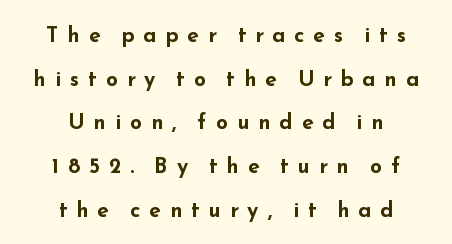
Quick note: interline space is abundant. Centered paragraph, ragged on both sides. Typesetter's note: full bold, strokes at maximum text heaviness. Nobody drew a line under any word here.
